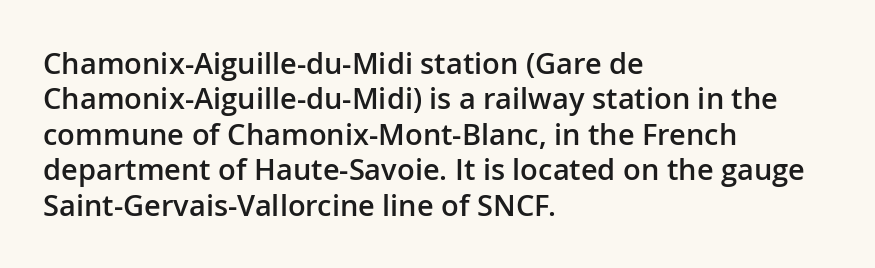
Q: Is the text bold? A: Semi-bold.
Q: Is the text italic (slanted)? A: No, it is upright.
Q: Is the typeface a serif or a sans-serif typeface? A: Sans-serif.
Q: Is the text underlined? A: No.
Q: How is the paragraph aligned? A: Left-aligned.
Q: Is the spacing between letters normal or unusually wide? A: Normal.
Q: Width (condensed, normal, or wide)? A: Normal.
Q: Stroke contrast? A: Low.
Q: x-height? A: Medium.
Q: Monospaced? A: No.
